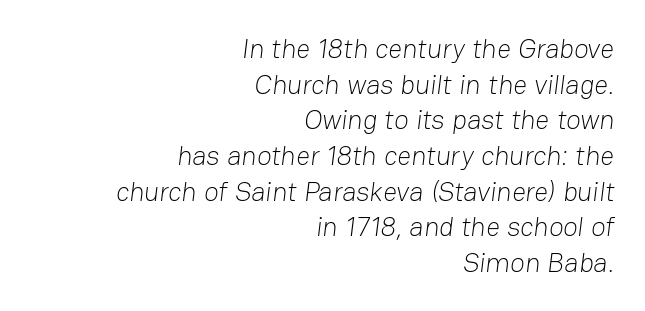
Q: Is the text bold? A: No.
Q: Is the text underlined? A: No.
Q: How is the paragraph aligned? A: Right-aligned.
Q: Is the spacing between letters normal or unusually wide? A: Normal.
Q: Is the spacing between lines tight, normal or loose? A: Normal.
